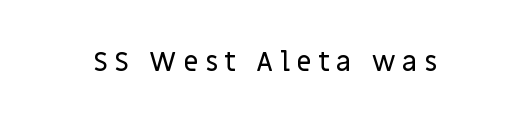
A typesetter would call this heavily tracked-out type. The font's upright variant was chosen for this text. Anything drawn beneath the words? Only blank space.
